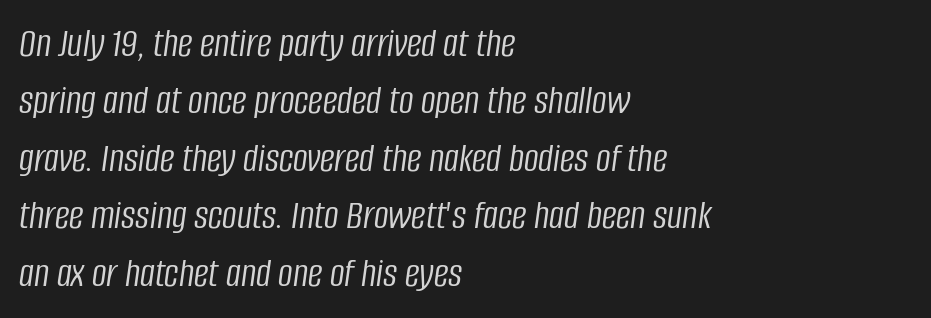
The image shows 41 px light, condensed type, italic (leaning right); set left-aligned, normal line spacing (1.4x), normal letter spacing, not underlined; low stroke contrast and a large x-height.
